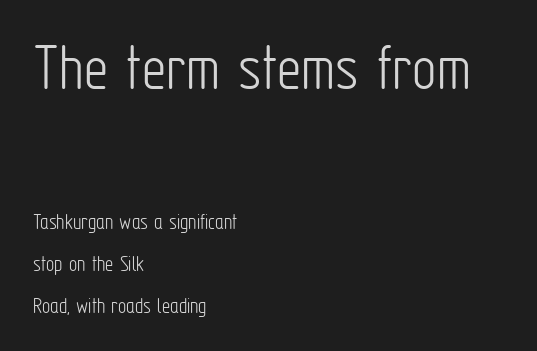
Unmarked baselines from the first word to the last. The font is comparable to plain body text, perhaps lighter. The composition opens big and finishes small. The passage shown has conventional tracking throughout.
